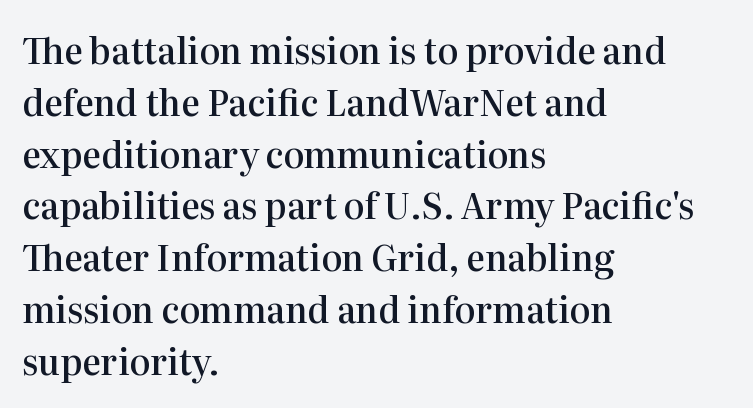
{"serif": "yes", "italic": "no", "bold": "semi", "weight": "semibold", "width": "normal", "stroke_contrast": "high", "x_height": "medium", "monospaced": "no", "underline": "no", "align": "left", "line_spacing": "normal", "line_spacing_ratio": 1.48, "letter_spacing": "normal", "letter_spacing_em": 0.0, "glyph_px": 35}
